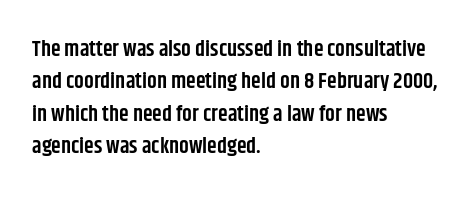
The image shows 22 px text type, upright; set left-aligned, normal line spacing (1.47x), normal letter spacing, not underlined.
